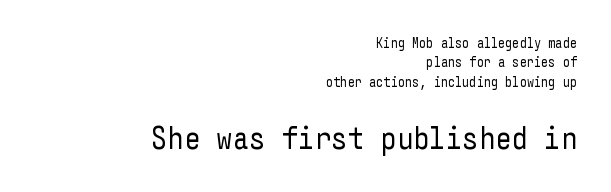
The image shows 32 px regular-weight, condensed sans-serif type, upright; set right-aligned, normal line spacing (1.39x), normal letter spacing, not underlined; the second (bottom) block is 2.29x larger; low stroke contrast and a medium x-height.
